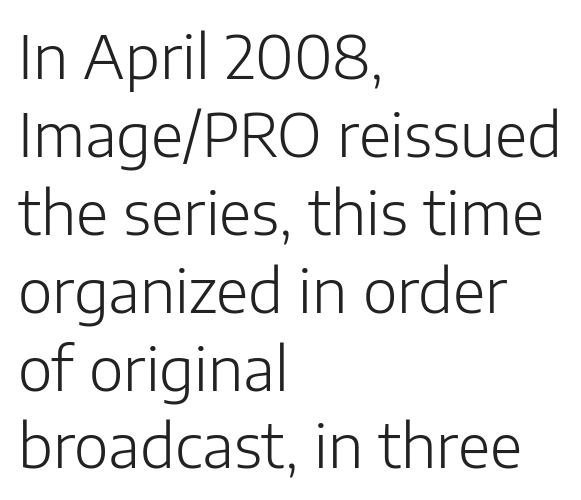
Q: Is the text bold? A: No.
Q: Is the text italic (slanted)? A: No, it is upright.
Q: Is the typeface a serif or a sans-serif typeface? A: Sans-serif.
Q: Is the text underlined? A: No.
Q: How is the paragraph aligned? A: Left-aligned.
Q: Is the spacing between letters normal or unusually wide? A: Normal.
Q: Is the spacing between lines tight, normal or loose? A: Normal.
Q: Width (condensed, normal, or wide)? A: Normal.
Q: Stroke contrast? A: Low.
Q: x-height? A: Medium.
Q: Monospaced? A: No.
